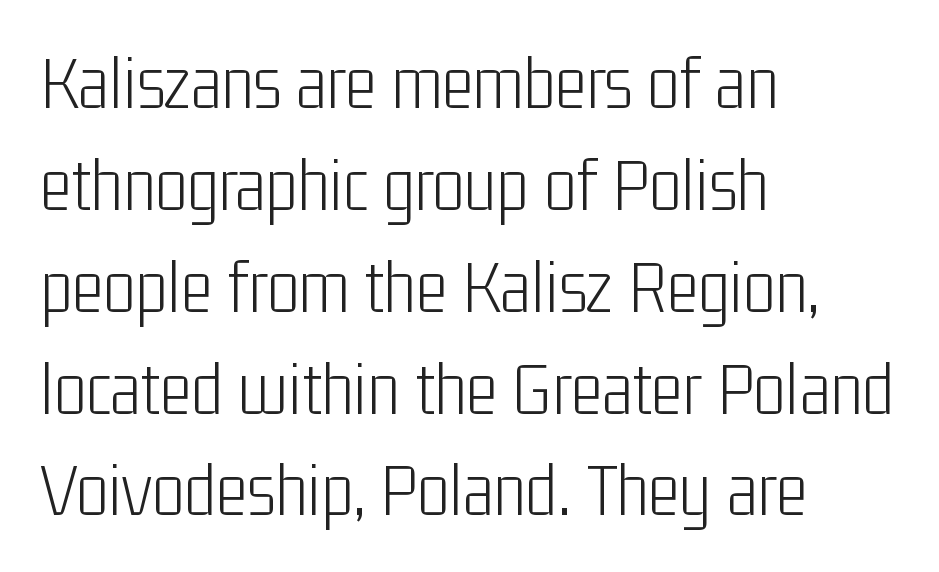
The image shows 76 px light, condensed sans-serif type, upright; set left-aligned, normal line spacing (1.34x), normal letter spacing, not underlined; low stroke contrast and a medium x-height.
